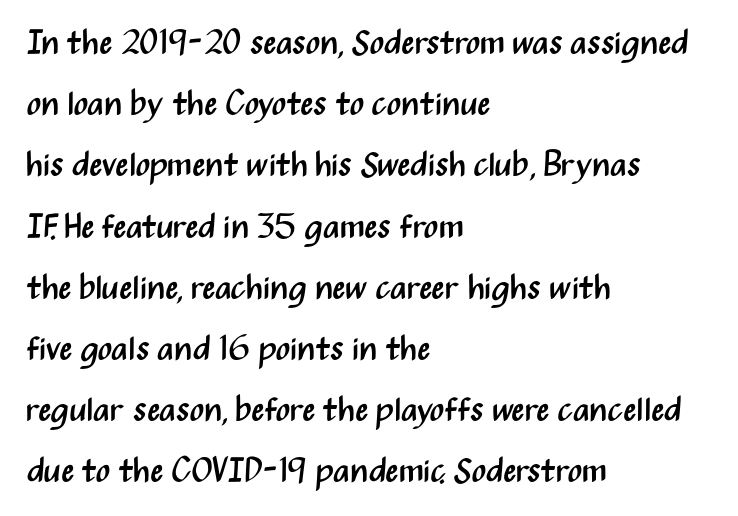
Nobody touched the tracking dial on this one. Anything drawn beneath the words? Only blank space. The weight would be labelled regular, book, light, or lighter still. Casual observation: everything's shoved over to the left. The text was rendered using a sans face with plain stroke endings.
